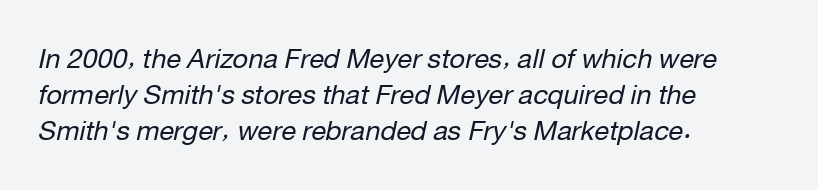
The face used here is rendered with its standard letterfit. Think standard paragraph weight, or any step lighter than that. The lines sit at an ordinary, default distance from one another. This sample is left-justified, so line endings fall wherever the words run out. The specimen omits any rule beneath the text block's lines. The letters are slanted; this is an italic face.
